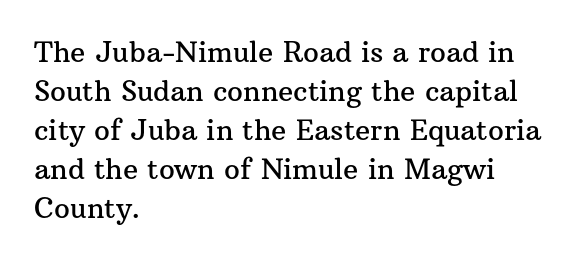
The image shows 28 px serif type, upright; set left-aligned, normal line spacing (1.39x), normal letter spacing, not underlined; medium stroke contrast and a medium x-height.
